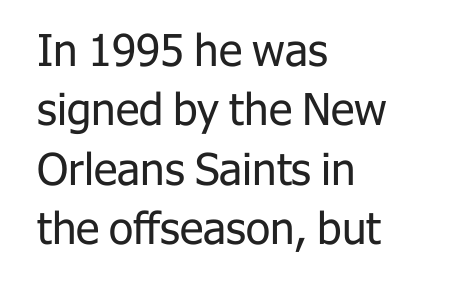
{"serif": "no", "italic": "no", "bold": "no", "weight": "regular", "width": "normal", "stroke_contrast": "low", "x_height": "medium", "monospaced": "no", "underline": "no", "align": "left", "line_spacing": "normal", "line_spacing_ratio": 1.35, "letter_spacing": "normal", "letter_spacing_em": 0.0, "glyph_px": 44}
